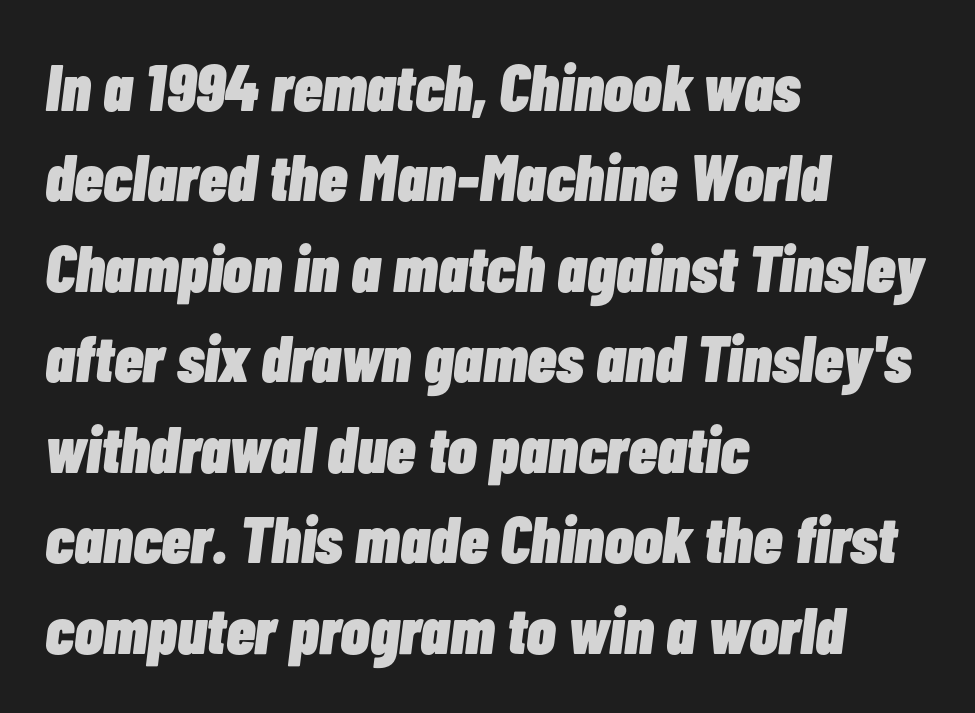
{"italic": "yes", "lean": "right", "slant_degrees": 7, "bold": "yes", "weight": "heavy", "width": "condensed", "stroke_contrast": "low", "x_height": "medium", "monospaced": "no", "underline": "no", "align": "left", "line_spacing": "normal", "line_spacing_ratio": 1.37, "letter_spacing": "normal", "letter_spacing_em": 0.0, "glyph_px": 66}
